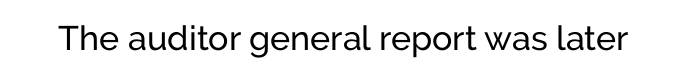
The image shows 34 px regular-weight sans-serif type, upright; set normal letter spacing, not underlined; low stroke contrast and a medium x-height.
